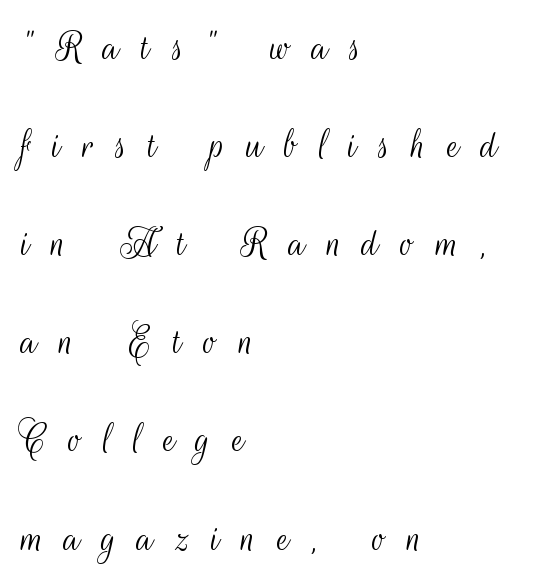
The rendering shows plain stroke endings on the letterforms — a sans-serif design. Observe the wide spacing: letters keep a clear distance from each other. Think of a printed novel: that variable character pitch is what you see here. The font sits on the lighter half of the weight spectrum, regular included.
